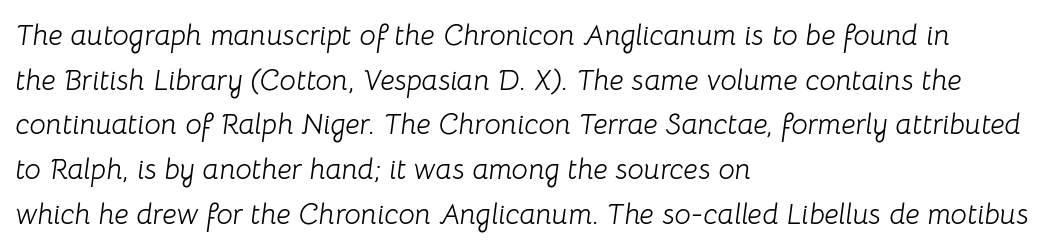
The image shows 29 px light type, italic (leaning right); set left-aligned, normal line spacing (1.54x), normal letter spacing, not underlined; low stroke contrast and a medium x-height.
